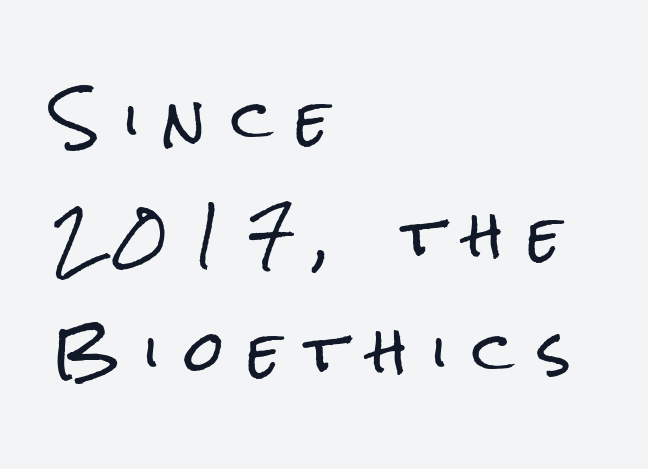
Q: Is the text italic (slanted)? A: No, it is upright.
Q: Is the typeface a serif or a sans-serif typeface? A: Sans-serif.
Q: Is the text underlined? A: No.
Q: How is the paragraph aligned? A: Left-aligned.
Q: Is the spacing between letters normal or unusually wide? A: Unusually wide.
Q: Is the spacing between lines tight, normal or loose? A: Loose.
Q: Width (condensed, normal, or wide)? A: Condensed.
Q: Stroke contrast? A: Low.
Q: x-height? A: Medium.
Q: Monospaced? A: No.
